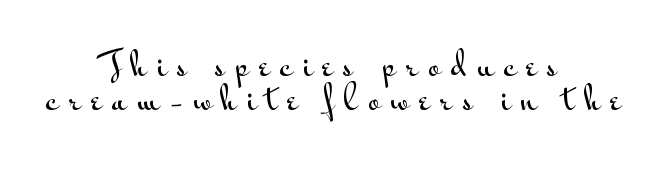
Q: Is the typeface a serif or a sans-serif typeface? A: Sans-serif.
Q: Is the text underlined? A: No.
Q: How is the paragraph aligned? A: Centered.
Q: Is the spacing between letters normal or unusually wide? A: Unusually wide.
Q: Is the spacing between lines tight, normal or loose? A: Tight.
Q: Width (condensed, normal, or wide)? A: Wide.
Q: Stroke contrast? A: Medium.
Q: x-height? A: Small.
Q: Monospaced? A: No.
